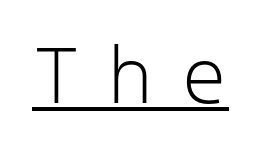
{"serif": "no", "italic": "no", "bold": "no", "weight": "light", "width": "normal", "stroke_contrast": "low", "x_height": "medium", "monospaced": "yes", "underline": "yes", "letter_spacing": "wide", "letter_spacing_em": 0.34, "glyph_px": 80}
